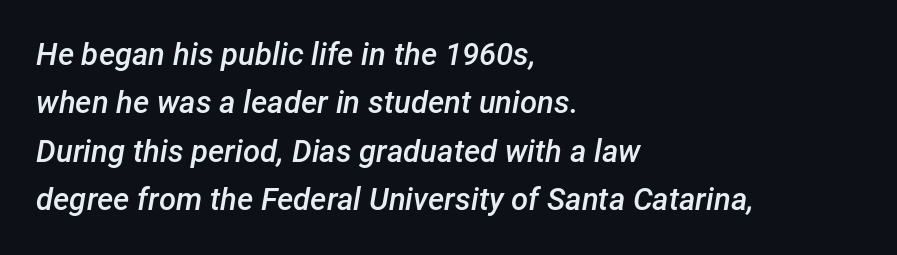
The image shows 31 px semibold type, italic (leaning right); set left-aligned, normal line spacing (1.56x), normal letter spacing, not underlined; low stroke contrast and a medium x-height.
